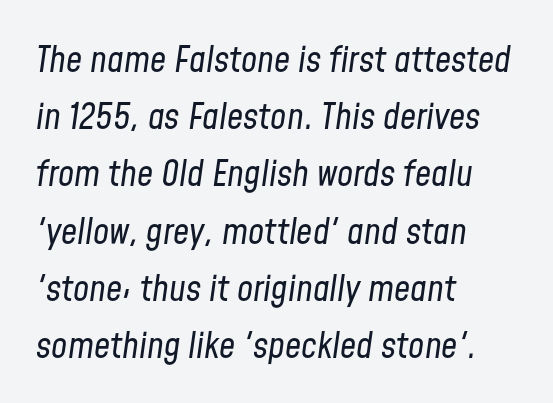
Q: Is the text bold? A: No.
Q: Is the text italic (slanted)? A: Yes, it leans right by about 8 degrees.
Q: Is the text underlined? A: No.
Q: How is the paragraph aligned? A: Left-aligned.
Q: Is the spacing between letters normal or unusually wide? A: Normal.
Q: Is the spacing between lines tight, normal or loose? A: Normal.
Q: Width (condensed, normal, or wide)? A: Condensed.
Q: Stroke contrast? A: Low.
Q: x-height? A: Medium.
Q: Monospaced? A: No.
